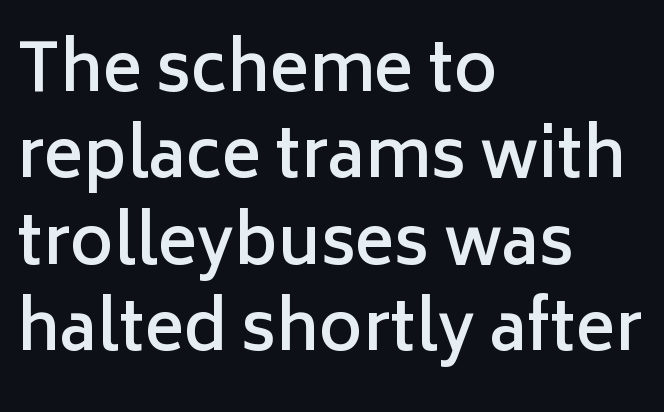
The image shows 66 px semibold sans-serif type, upright; set left-aligned, normal line spacing (1.31x), normal letter spacing, not underlined; low stroke contrast and a medium x-height.
